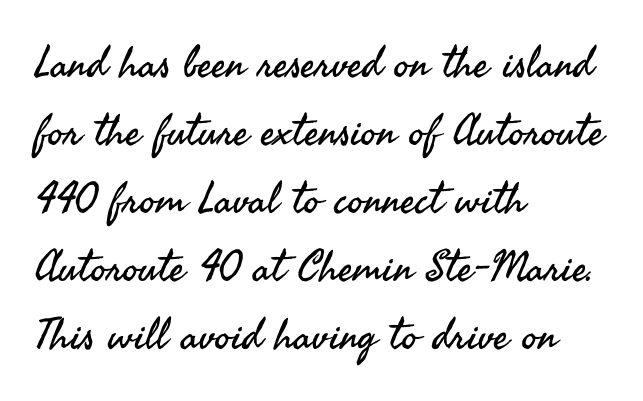
The image shows 43 px regular-weight sans-serif type; set left-aligned, normal line spacing (1.58x), normal letter spacing, not underlined; medium stroke contrast and a small x-height.
